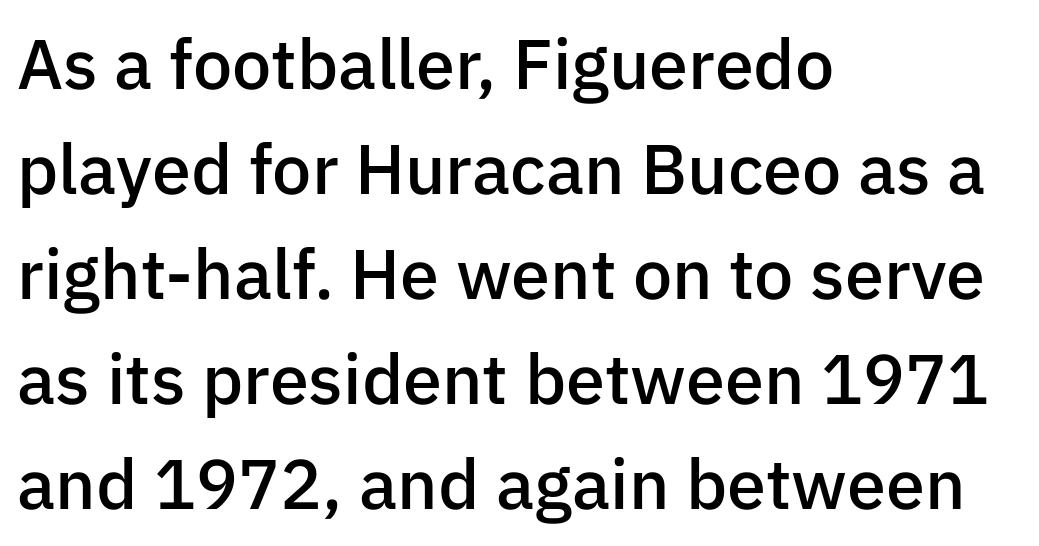
The image shows 70 px semibold sans-serif type, upright; set left-aligned, normal line spacing (1.5x), normal letter spacing, not underlined; low stroke contrast and a medium x-height.
